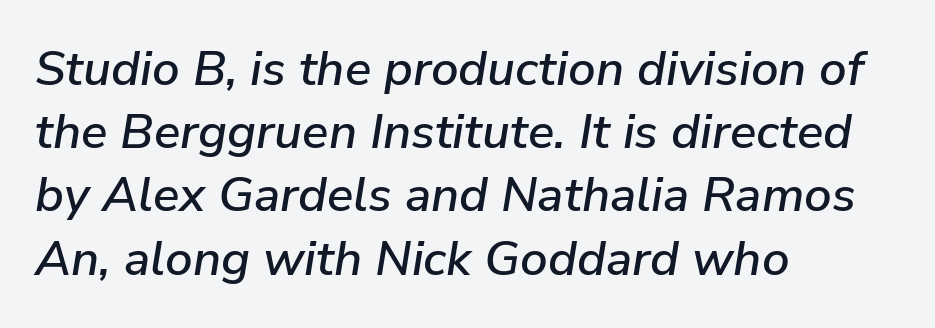
The image shows 49 px text type, italic (leaning right); set left-aligned, normal line spacing (1.29x), normal letter spacing, not underlined; low stroke contrast and a medium x-height.
